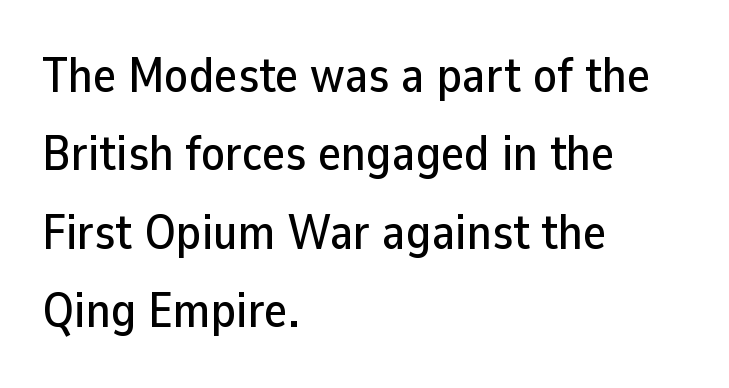
This rendering features lettering with no underline. To sum up the face: it is a sans, with no serifs. The face used here is proportionally spaced, like ordinary book or web type. Spacing between characters is what you'd get straight out of the box.
